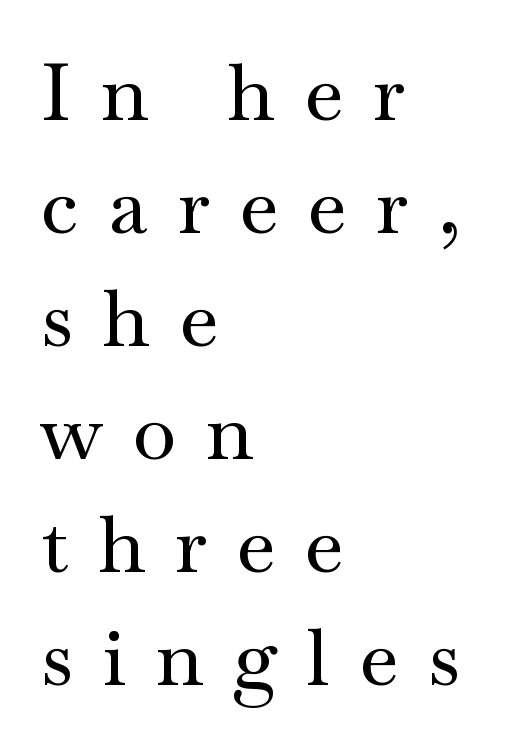
Vertically, the passage feels balanced, rows spaced as you'd expect. The glyphs are unaccompanied by any horizontal stroke below them. Look at the tracking — it's clearly loosened, letters drifting apart. The designer went with a serif here, giving each stem small feet. The setting favours the left margin, as ordinary paragraphs usually do.
